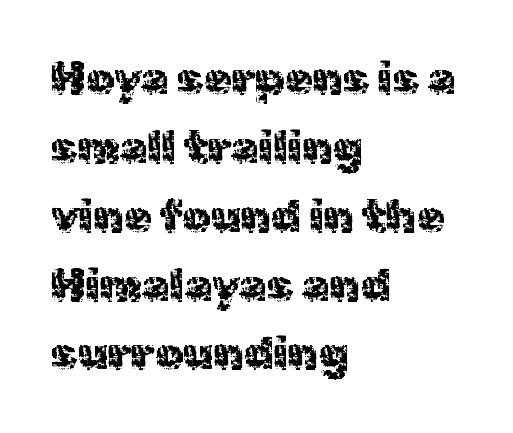
Q: Is the text italic (slanted)? A: No, it is upright.
Q: Is the typeface a serif or a sans-serif typeface? A: Sans-serif.
Q: Is the text underlined? A: No.
Q: How is the paragraph aligned? A: Left-aligned.
Q: Is the spacing between letters normal or unusually wide? A: Normal.
Q: Is the spacing between lines tight, normal or loose? A: Normal.
Q: Width (condensed, normal, or wide)? A: Normal.
Q: x-height? A: Medium.
Q: Monospaced? A: No.
